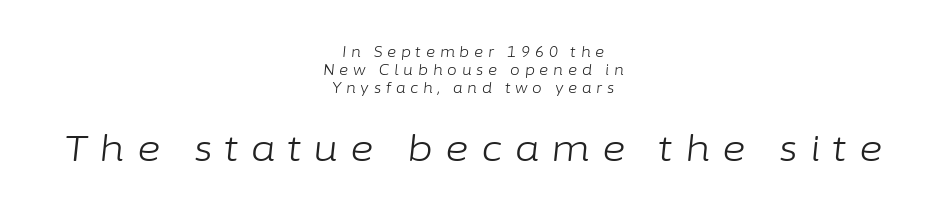
Q: Is the text bold? A: No.
Q: Is the text italic (slanted)? A: Yes, it leans right by about 6 degrees.
Q: Is the text underlined? A: No.
Q: How is the paragraph aligned? A: Centered.
Q: Is the spacing between letters normal or unusually wide? A: Unusually wide.
Q: Is the spacing between lines tight, normal or loose? A: Normal.
Q: Which block of text is set in a larger size, the first (top) or the second (bottom)? A: The second (bottom) one.
Q: Width (condensed, normal, or wide)? A: Normal.
Q: Stroke contrast? A: Low.
Q: x-height? A: Medium.
Q: Monospaced? A: No.
